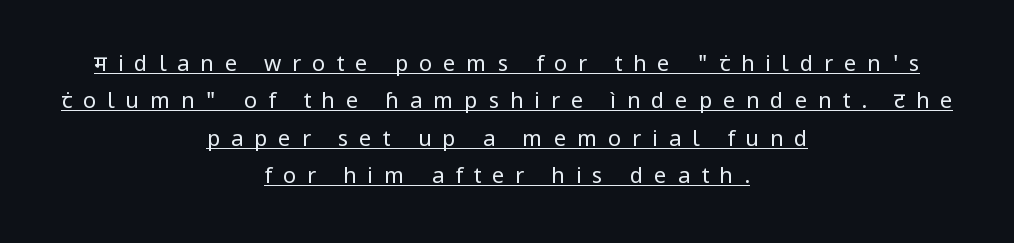
{"italic": "no", "bold": "no", "underline": "yes", "align": "center", "line_spacing": "normal", "line_spacing_ratio": 1.7, "letter_spacing": "wide", "letter_spacing_em": 0.49, "glyph_px": 22}
